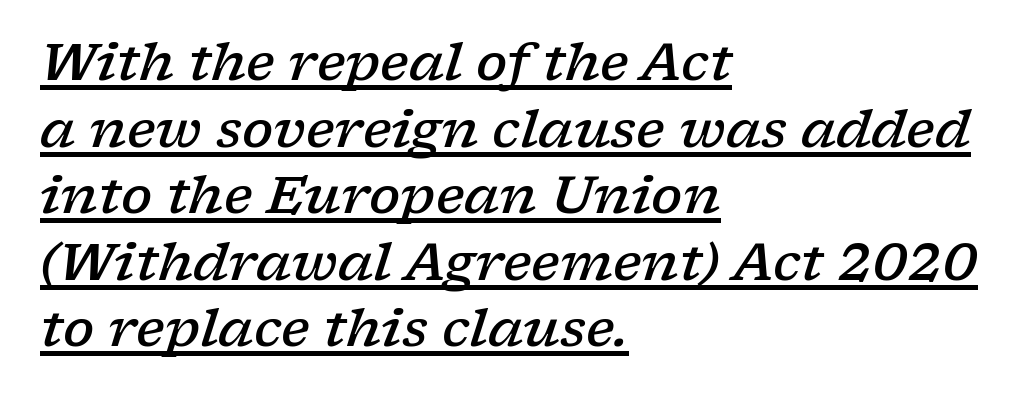
Varying glyph widths throughout — classic text-font behaviour. The line-height multiplier appears to be the usual default. This sample carries an underscore along the baseline area. The designer went with a serif here, giving each stem small feet.
